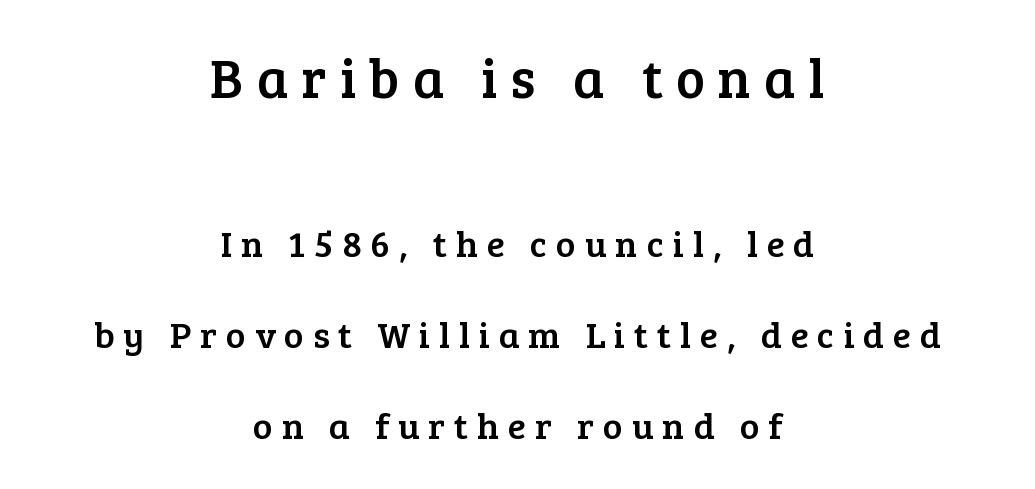
Q: Is the text italic (slanted)? A: No, it is upright.
Q: Is the typeface a serif or a sans-serif typeface? A: Serif.
Q: Is the text underlined? A: No.
Q: How is the paragraph aligned? A: Centered.
Q: Is the spacing between letters normal or unusually wide? A: Unusually wide.
Q: Is the spacing between lines tight, normal or loose? A: Loose.
Q: Which block of text is set in a larger size, the first (top) or the second (bottom)? A: The first (top) one.
Q: Width (condensed, normal, or wide)? A: Normal.
Q: Stroke contrast? A: Low.
Q: x-height? A: Medium.
Q: Monospaced? A: No.
